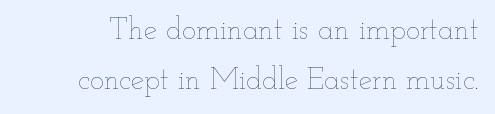
{"italic": "no", "bold": "no", "weight": "thin", "width": "wide", "stroke_contrast": "low", "x_height": "small", "monospaced": "no", "underline": "no", "line_spacing": "normal", "line_spacing_ratio": 1.68, "letter_spacing": "normal", "letter_spacing_em": 0.0, "glyph_px": 30}
